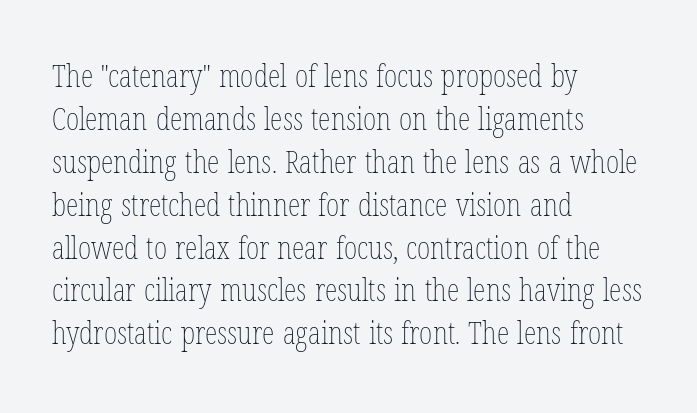
Q: Is the text bold? A: No.
Q: Is the text italic (slanted)? A: No, it is upright.
Q: Is the text underlined? A: No.
Q: How is the paragraph aligned? A: Left-aligned.
Q: Is the spacing between letters normal or unusually wide? A: Normal.
Q: Is the spacing between lines tight, normal or loose? A: Normal.
Q: Width (condensed, normal, or wide)? A: Condensed.
Q: Stroke contrast? A: Low.
Q: x-height? A: Medium.
Q: Monospaced? A: No.
